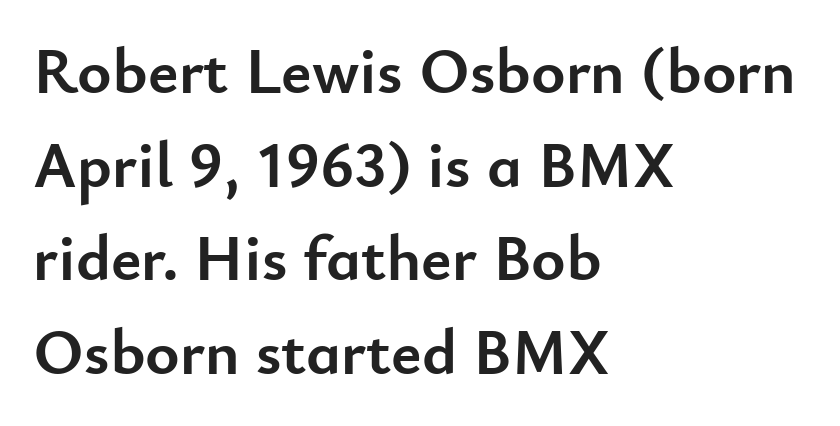
Q: Is the text bold? A: Yes.
Q: Is the text italic (slanted)? A: No, it is upright.
Q: Is the typeface a serif or a sans-serif typeface? A: Sans-serif.
Q: Is the text underlined? A: No.
Q: How is the paragraph aligned? A: Left-aligned.
Q: Is the spacing between letters normal or unusually wide? A: Normal.
Q: Is the spacing between lines tight, normal or loose? A: Normal.
Q: Width (condensed, normal, or wide)? A: Normal.
Q: Stroke contrast? A: Low.
Q: x-height? A: Small.
Q: Monospaced? A: No.
